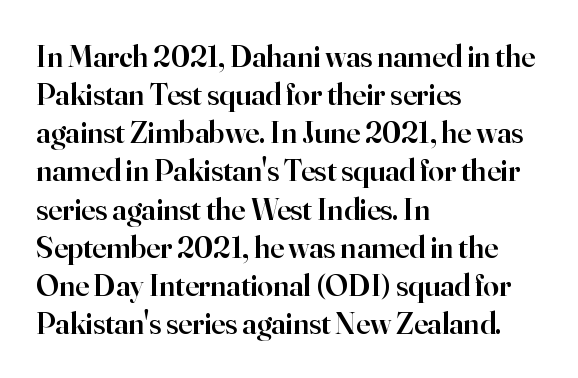
Tracking value appears to be zero — textbook default spacing. Ordinary non-slanted type is in use. The letters advance in unequal steps, a hallmark of proportional type. The specimen omits any rule beneath the text block's lines. These lines are set flush left with a ragged right edge. A fair bit of extra ink — the face is semibold, not bold.
